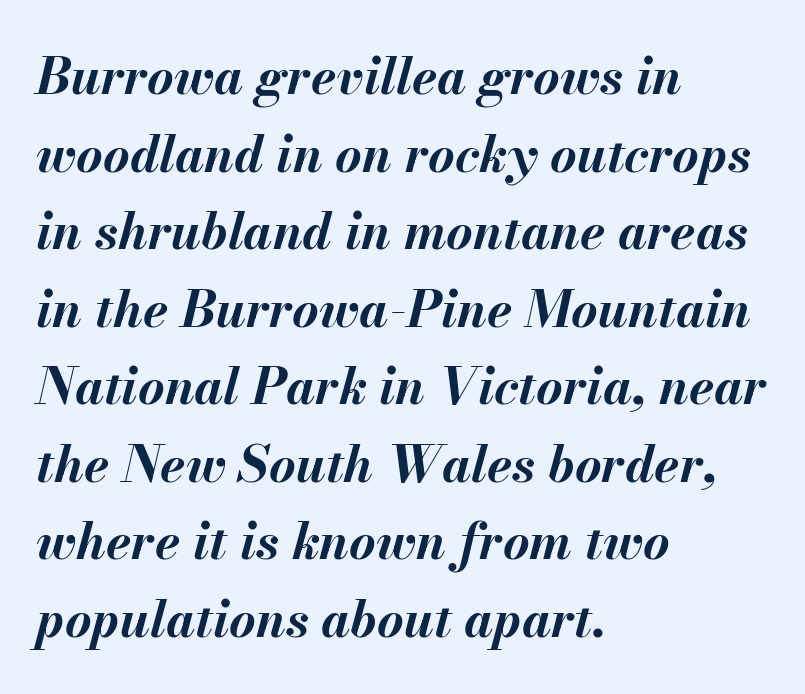
{"italic": "yes", "lean": "right", "slant_degrees": 13, "bold": "yes", "weight": "bold", "width": "normal", "stroke_contrast": "medium", "x_height": "small", "monospaced": "no", "underline": "no", "align": "left", "line_spacing": "normal", "line_spacing_ratio": 1.52, "letter_spacing": "normal", "letter_spacing_em": 0.0, "glyph_px": 51}
